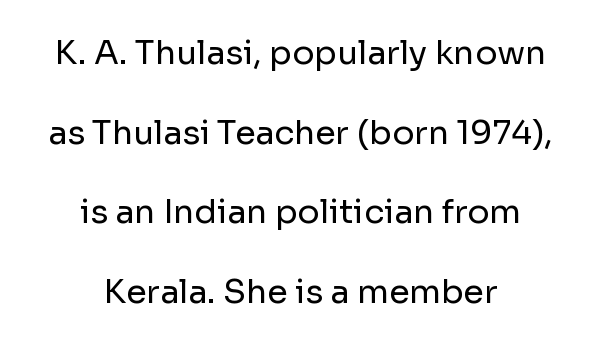
{"serif": "no", "italic": "no", "bold": "no", "weight": "regular", "width": "normal", "stroke_contrast": "low", "x_height": "medium", "monospaced": "no", "underline": "no", "align": "center", "line_spacing": "loose", "line_spacing_ratio": 2.41, "letter_spacing": "normal", "letter_spacing_em": 0.0, "glyph_px": 33}
